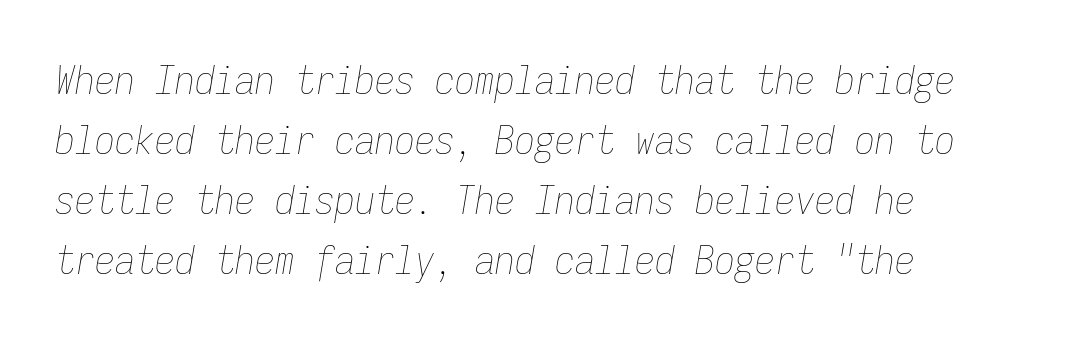
The image shows 40 px thin, condensed type, italic (leaning right), monospaced; set left-aligned, normal line spacing (1.5x), normal letter spacing, not underlined; low stroke contrast and a medium x-height.
